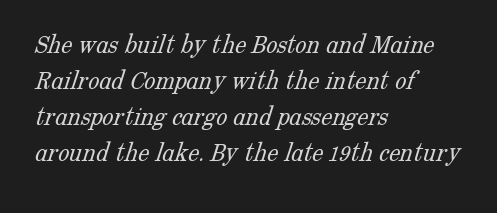
{"serif": "yes", "bold": "no", "weight": "light", "width": "normal", "stroke_contrast": "low", "x_height": "medium", "monospaced": "no", "underline": "no", "align": "left", "line_spacing": "normal", "line_spacing_ratio": 1.29, "letter_spacing": "normal", "letter_spacing_em": 0.0, "glyph_px": 28}
